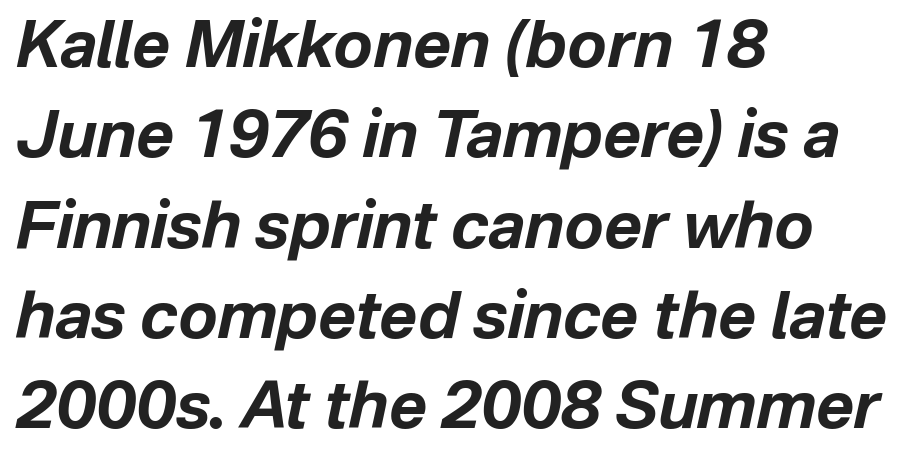
{"italic": "yes", "lean": "right", "slant_degrees": 12, "bold": "yes", "weight": "bold", "width": "normal", "stroke_contrast": "low", "x_height": "medium", "monospaced": "no", "underline": "no", "align": "left", "line_spacing": "normal", "line_spacing_ratio": 1.39, "letter_spacing": "normal", "letter_spacing_em": 0.0, "glyph_px": 65}
